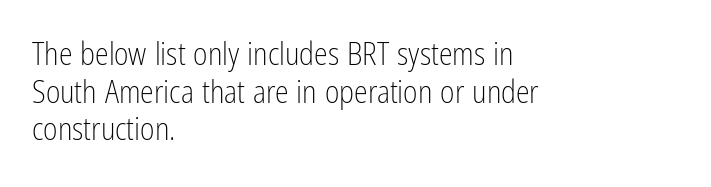
Serifs: no, the terminals of the letterforms are clean. Spacing between characters is what you'd get straight out of the box. Stems and bowls with no extra thickness — not bold. The face used here is proportionally spaced, like ordinary book or web type. The font's upright variant was chosen for this text.
